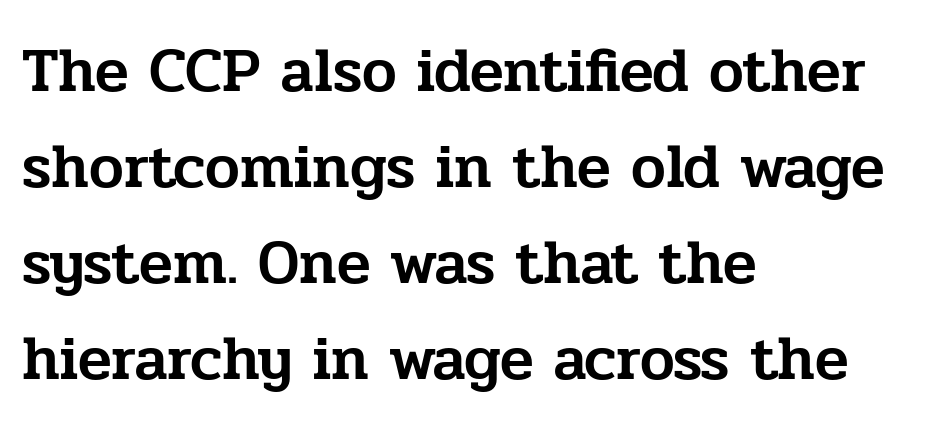
The image shows 62 px serif type, upright; set left-aligned, normal line spacing (1.55x), normal letter spacing, not underlined; low stroke contrast and a medium x-height.
